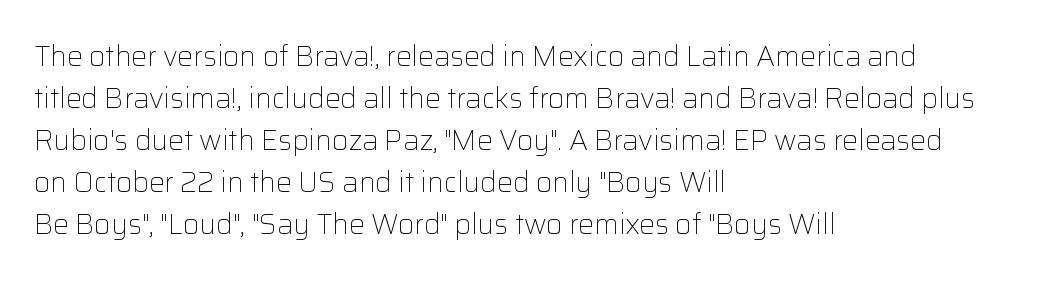
{"serif": "no", "italic": "no", "bold": "no", "weight": "light", "width": "normal", "stroke_contrast": "low", "x_height": "medium", "monospaced": "no", "underline": "no", "align": "left", "line_spacing": "normal", "line_spacing_ratio": 1.5, "letter_spacing": "normal", "letter_spacing_em": 0.0, "glyph_px": 28}
